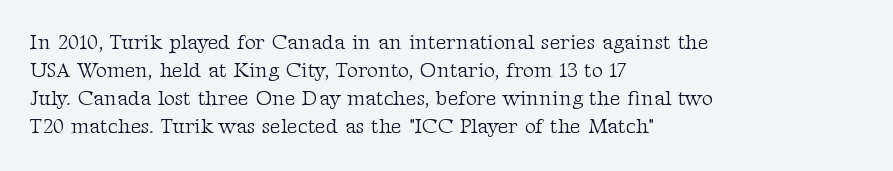
Q: Is the text bold? A: No.
Q: Is the text italic (slanted)? A: No, it is upright.
Q: Is the text underlined? A: No.
Q: How is the paragraph aligned? A: Left-aligned.
Q: Is the spacing between letters normal or unusually wide? A: Normal.
Q: Is the spacing between lines tight, normal or loose? A: Normal.
